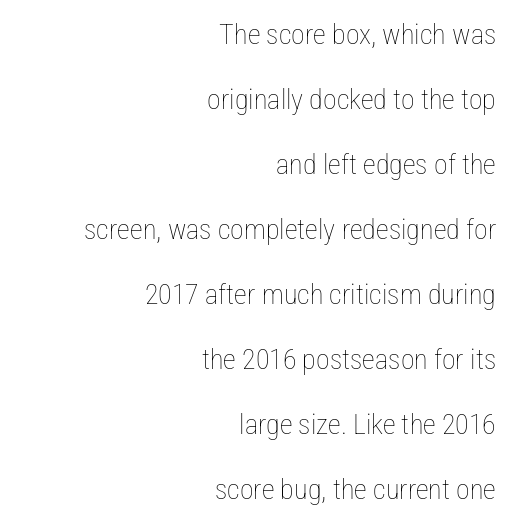
The image shows 28 px thin, condensed type, upright; set right-aligned, loose line spacing (2.32x), normal letter spacing, not underlined; low stroke contrast and a medium x-height.
